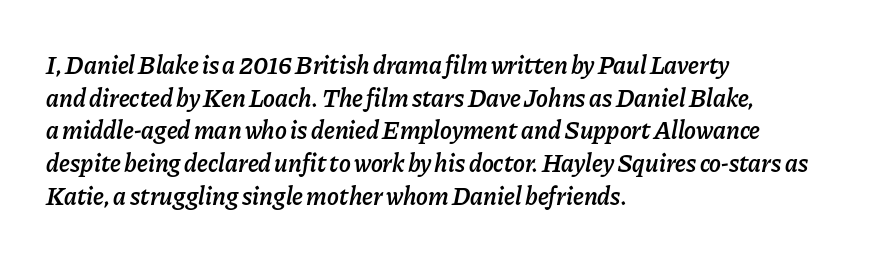
{"italic": "yes", "lean": "right", "slant_degrees": 11, "bold": "semi", "underline": "no", "align": "left", "line_spacing": "normal", "line_spacing_ratio": 1.31, "letter_spacing": "normal", "letter_spacing_em": 0.0, "glyph_px": 25}
